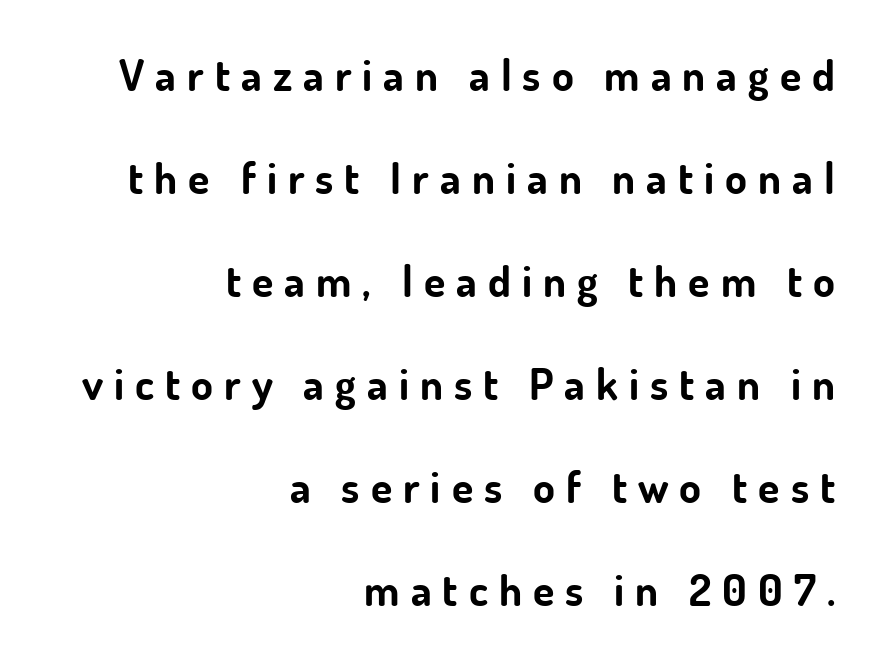
{"serif": "no", "italic": "no", "bold": "yes", "weight": "bold", "width": "normal", "stroke_contrast": "low", "x_height": "small", "monospaced": "no", "underline": "no", "align": "right", "line_spacing": "loose", "line_spacing_ratio": 2.34, "letter_spacing": "wide", "letter_spacing_em": 0.25, "glyph_px": 44}
